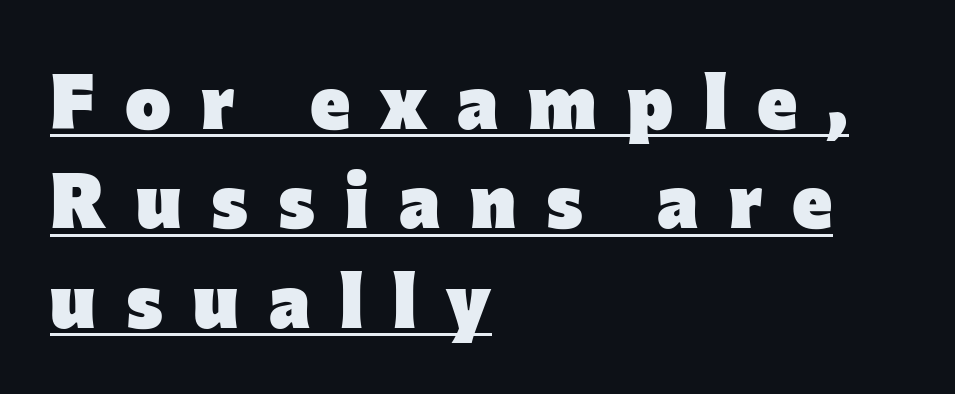
The rendering uses a bold face; every stroke is thick and dark. The rendering uses natural spacing where letterforms have individual widths. What stands out about the letter spacing? Its width — letters are far apart. The rendering anchors every line to the left-hand side. If you measured baseline to baseline, you'd find a middling distance.
